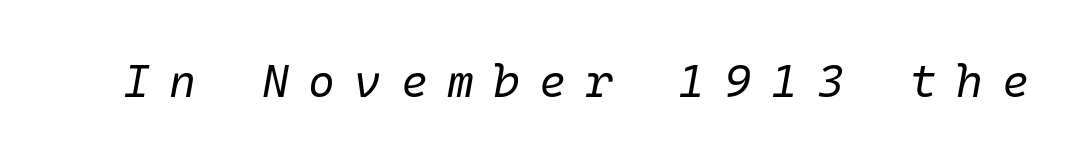
The space directly below the letters is spotless. A typesetter would mark this as italic. Short note: letters widely spaced. This reads as an unemphasized weight, regular at the heaviest.
